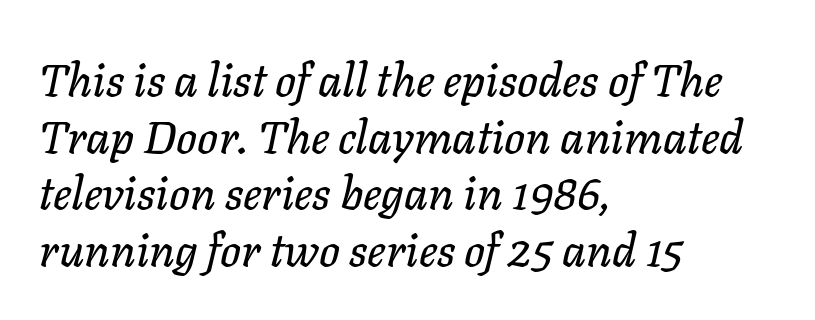
Q: Is the text italic (slanted)? A: Yes, it leans right by about 11 degrees.
Q: Is the text underlined? A: No.
Q: How is the paragraph aligned? A: Left-aligned.
Q: Is the spacing between letters normal or unusually wide? A: Normal.
Q: Width (condensed, normal, or wide)? A: Normal.
Q: Stroke contrast? A: Low.
Q: x-height? A: Medium.
Q: Monospaced? A: No.
